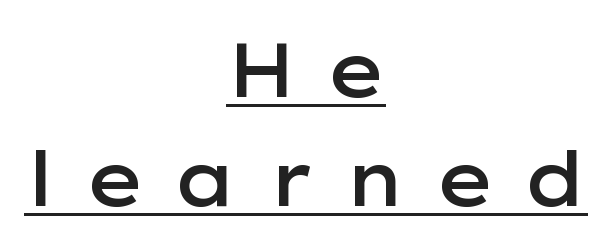
Q: Is the text bold? A: Semi-bold.
Q: Is the text italic (slanted)? A: No, it is upright.
Q: Is the typeface a serif or a sans-serif typeface? A: Sans-serif.
Q: Is the text underlined? A: Yes.
Q: How is the paragraph aligned? A: Centered.
Q: Is the spacing between letters normal or unusually wide? A: Unusually wide.
Q: Is the spacing between lines tight, normal or loose? A: Normal.
Q: Width (condensed, normal, or wide)? A: Wide.
Q: Stroke contrast? A: Low.
Q: x-height? A: Medium.
Q: Monospaced? A: No.
